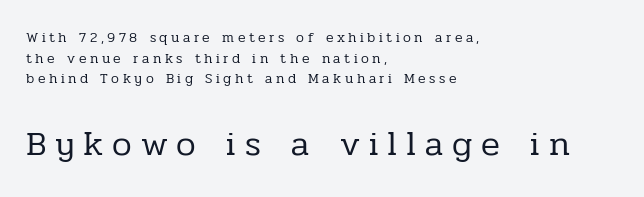
Looks like regular typesetting: each glyph gets only the width it needs. Here the glyphs are tracked loosely, breaking word shapes into spaced letters. If you drew a line through each stem, it would be perfectly vertical. Does the type have serifs? Yes, each stem ends in a small foot. A bare baseline throughout the passage.
